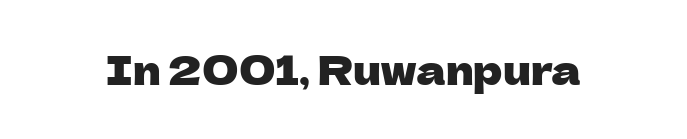
{"serif": "no", "italic": "no", "width": "normal", "stroke_contrast": "low", "x_height": "medium", "monospaced": "no", "underline": "no", "letter_spacing": "normal", "letter_spacing_em": 0.0, "glyph_px": 40}
